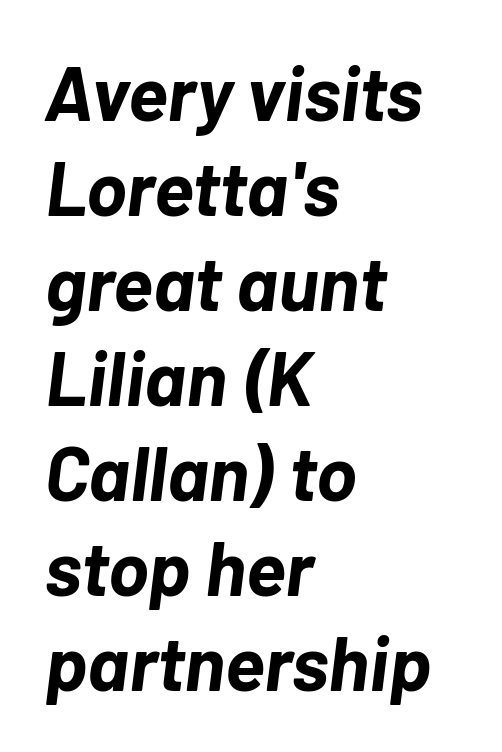
{"italic": "yes", "lean": "right", "slant_degrees": 7, "bold": "yes", "weight": "bold", "width": "normal", "stroke_contrast": "low", "x_height": "medium", "monospaced": "no", "underline": "no", "align": "left", "line_spacing": "normal", "line_spacing_ratio": 1.25, "letter_spacing": "normal", "letter_spacing_em": 0.0, "glyph_px": 76}
